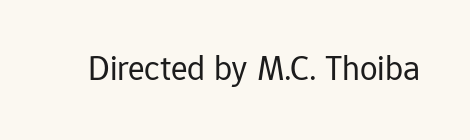
Default kerning and tracking; the words read as compact shapes. The typeface has the unassuming heft of standard copy or less. If you drew a line through each stem, it would be perfectly vertical. The rendering uses natural spacing where letterforms have individual widths.
